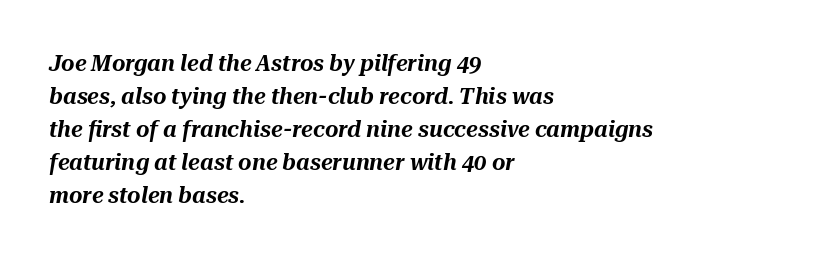
{"italic": "yes", "lean": "right", "slant_degrees": 10, "underline": "no", "align": "left", "line_spacing": "normal", "line_spacing_ratio": 1.43, "letter_spacing": "normal", "letter_spacing_em": 0.0, "glyph_px": 23}
